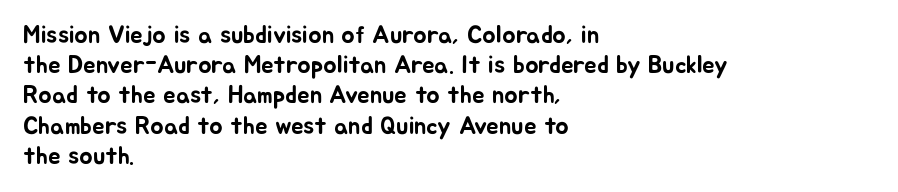
{"italic": "no", "underline": "no", "align": "left", "line_spacing_ratio": 1.21, "letter_spacing": "normal", "letter_spacing_em": 0.0, "glyph_px": 25}
